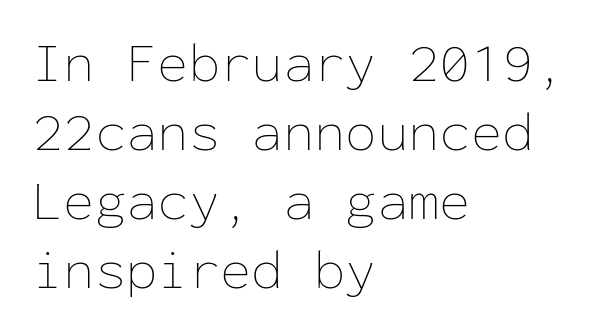
Q: Is the text bold? A: No.
Q: Is the text italic (slanted)? A: No, it is upright.
Q: Is the text underlined? A: No.
Q: How is the paragraph aligned? A: Left-aligned.
Q: Is the spacing between letters normal or unusually wide? A: Normal.
Q: Width (condensed, normal, or wide)? A: Normal.
Q: Stroke contrast? A: Low.
Q: x-height? A: Medium.
Q: Monospaced? A: Yes.
